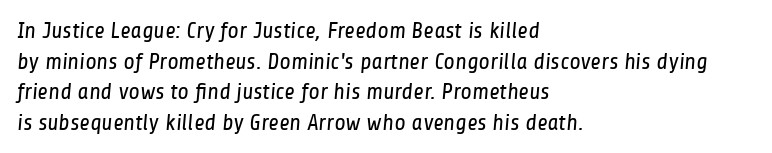
Casual observation: everything's shoved over to the left. The foot of each line stays bare and open. How are the letters spaced? Ordinarily, with no added tracking. Each stroke keeps to a modest, everyday thickness or less.
